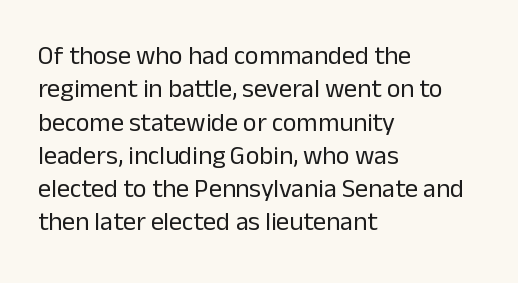
Compared with typical paragraphs, the rows here are spaced about the same. The letters stand straight up with perfectly vertical stems. Short and long lines alike share a common starting point at left. Is the stroke heavy? The answer is a plain regular-or-lighter. In terms of letterspacing, this is plain default setting. Just letters on the line, the space beneath them empty.
